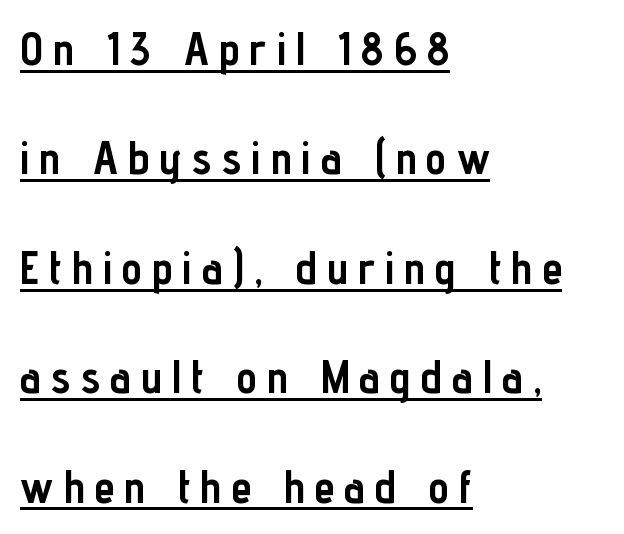
The image shows 46 px semibold, condensed sans-serif type, upright; set left-aligned, loose line spacing (2.38x), unusually wide letter spacing (+0.22 em), underlined; low stroke contrast and a medium x-height.
